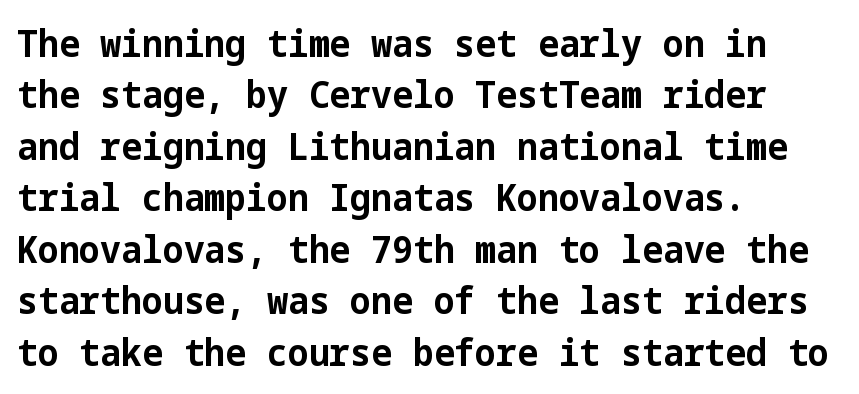
The image shows 37 px bold sans-serif type, upright; set left-aligned, normal line spacing (1.39x), normal letter spacing, not underlined; low stroke contrast and a medium x-height.
